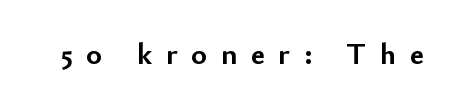
Q: Is the text bold? A: Yes.
Q: Is the text italic (slanted)? A: No, it is upright.
Q: Is the typeface a serif or a sans-serif typeface? A: Sans-serif.
Q: Is the text underlined? A: No.
Q: Is the spacing between letters normal or unusually wide? A: Unusually wide.
Q: Width (condensed, normal, or wide)? A: Normal.
Q: Stroke contrast? A: Low.
Q: x-height? A: Small.
Q: Monospaced? A: No.
